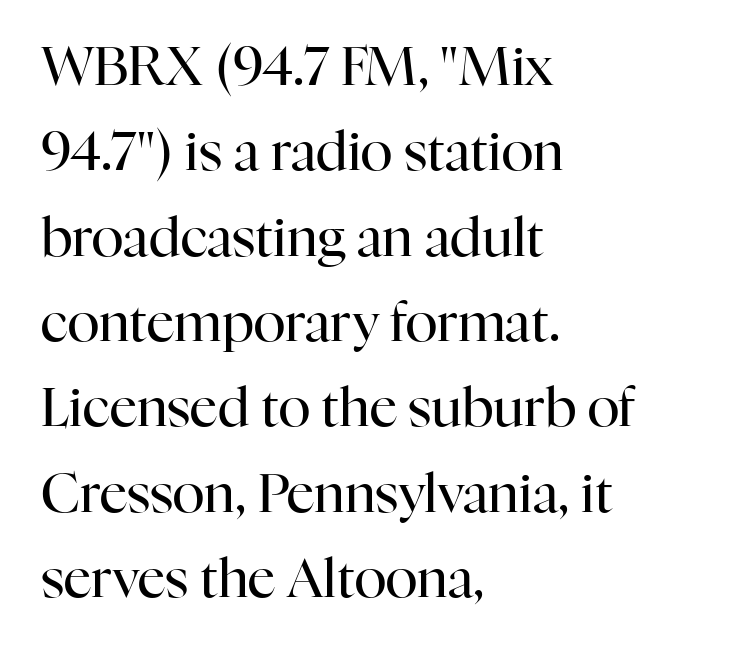
{"serif": "yes", "italic": "no", "bold": "no", "weight": "regular", "width": "normal", "stroke_contrast": "high", "x_height": "medium", "monospaced": "no", "underline": "no", "align": "left", "line_spacing": "normal", "line_spacing_ratio": 1.58, "letter_spacing": "normal", "letter_spacing_em": 0.0, "glyph_px": 54}
